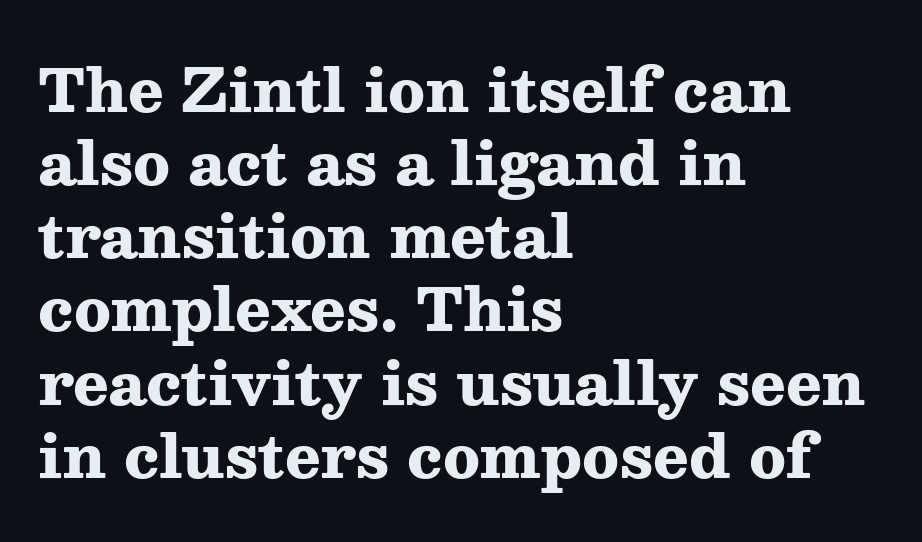
The lines are quadded left. The rendering shows small feet on the letterforms — a serif design. Posture: vertical. You could not count columns in this text — the font is proportionally spaced.
